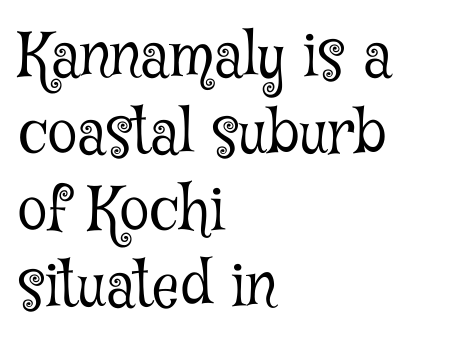
{"serif": "yes", "italic": "no", "bold": "no", "weight": "light", "width": "condensed", "stroke_contrast": "low", "x_height": "medium", "monospaced": "no", "underline": "no", "align": "left", "line_spacing": "normal", "line_spacing_ratio": 1.28, "letter_spacing": "normal", "letter_spacing_em": 0.0, "glyph_px": 60}
